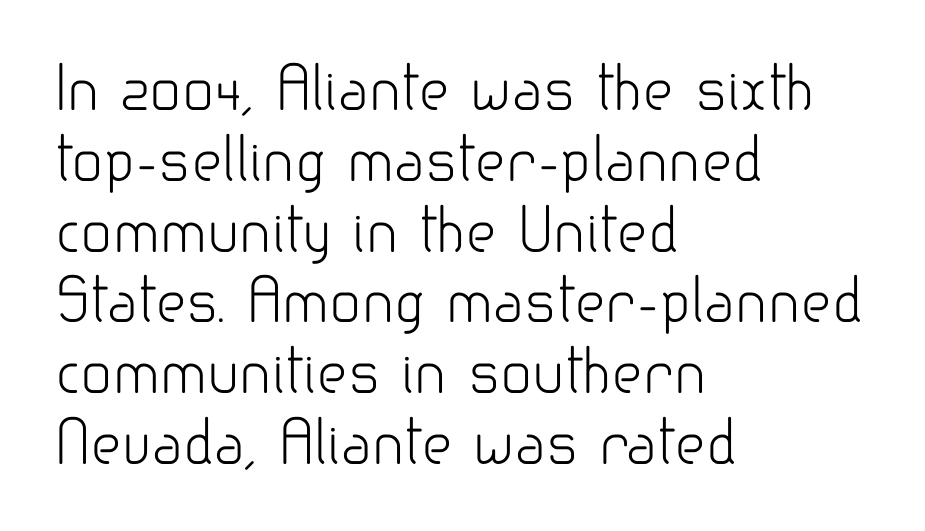
Q: Is the text bold? A: No.
Q: Is the text italic (slanted)? A: No, it is upright.
Q: Is the typeface a serif or a sans-serif typeface? A: Sans-serif.
Q: Is the text underlined? A: No.
Q: How is the paragraph aligned? A: Left-aligned.
Q: Is the spacing between letters normal or unusually wide? A: Normal.
Q: Width (condensed, normal, or wide)? A: Normal.
Q: Stroke contrast? A: Low.
Q: x-height? A: Small.
Q: Monospaced? A: No.
